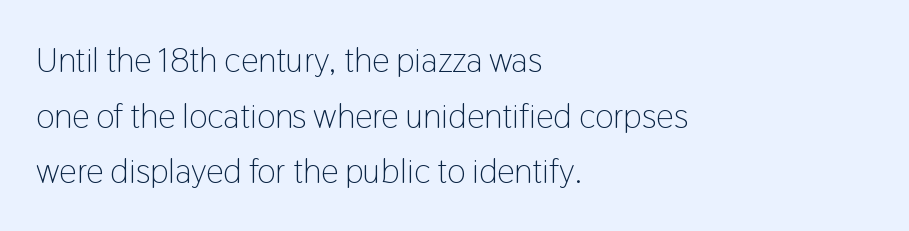
Q: Is the text bold? A: No.
Q: Is the text italic (slanted)? A: No, it is upright.
Q: Is the typeface a serif or a sans-serif typeface? A: Sans-serif.
Q: Is the text underlined? A: No.
Q: How is the paragraph aligned? A: Left-aligned.
Q: Is the spacing between letters normal or unusually wide? A: Normal.
Q: Is the spacing between lines tight, normal or loose? A: Normal.
Q: Width (condensed, normal, or wide)? A: Condensed.
Q: Stroke contrast? A: Low.
Q: x-height? A: Medium.
Q: Monospaced? A: No.
